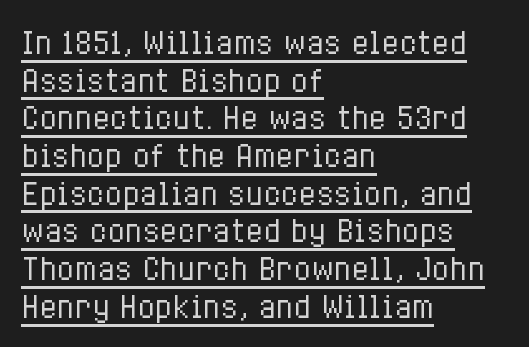
{"italic": "no", "bold": "no", "weight": "regular", "width": "condensed", "stroke_contrast": "low", "x_height": "medium", "monospaced": "no", "underline": "yes", "align": "left", "line_spacing": "normal", "line_spacing_ratio": 1.3, "letter_spacing": "normal", "letter_spacing_em": 0.0, "glyph_px": 29}
